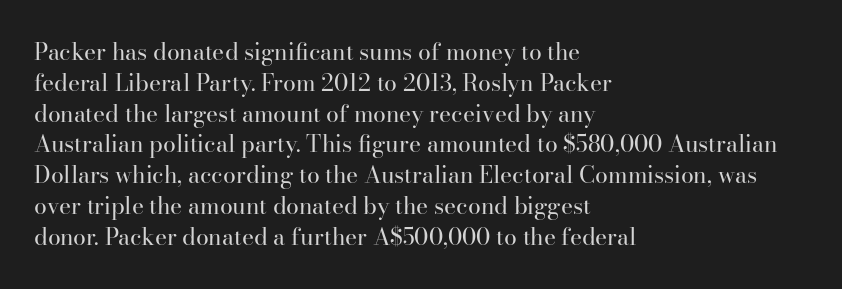
{"italic": "no", "bold": "no", "underline": "no", "align": "left", "line_spacing": "normal", "line_spacing_ratio": 1.34, "letter_spacing": "normal", "letter_spacing_em": 0.0, "glyph_px": 23}
